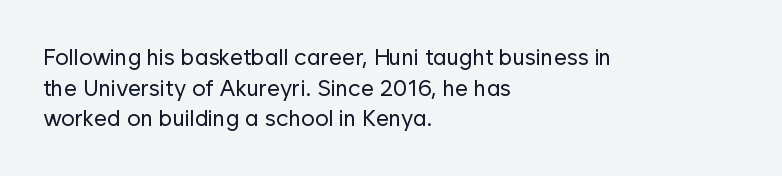
Q: Is the text bold? A: No.
Q: Is the text italic (slanted)? A: No, it is upright.
Q: Is the text underlined? A: No.
Q: How is the paragraph aligned? A: Left-aligned.
Q: Is the spacing between letters normal or unusually wide? A: Normal.
Q: Is the spacing between lines tight, normal or loose? A: Normal.
